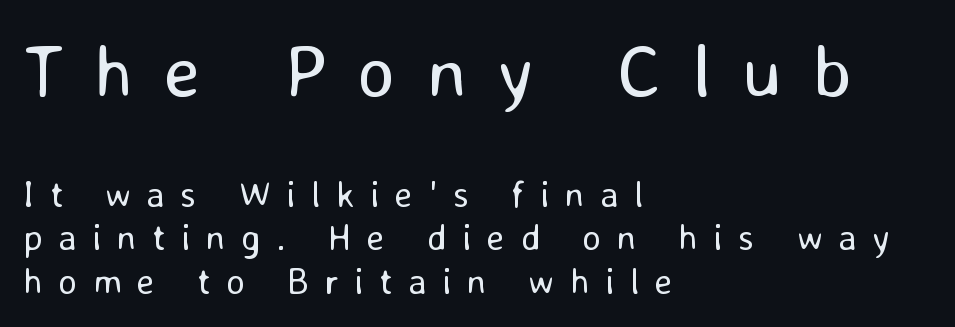
The paragraph has a hard left edge and a soft right edge. Words appear elongated and porous because spacing is wide. Observe the absence of serifs on each vertical stroke in this sample. Here the designer chose a conventional face with non-uniform glyph widths. Is the stroke heavy? The answer is a plain regular-or-lighter. Clear beneath every line of the passage.
